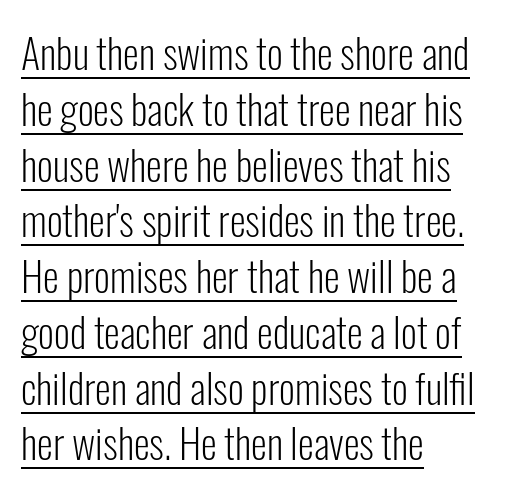
The image shows 41 px light, condensed sans-serif type, upright; set left-aligned, normal line spacing (1.36x), normal letter spacing, underlined; low stroke contrast and a medium x-height.
